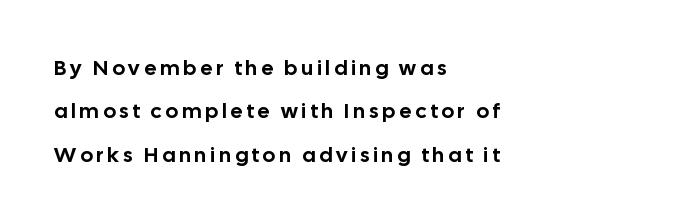
Q: Is the text italic (slanted)? A: No, it is upright.
Q: Is the text underlined? A: No.
Q: How is the paragraph aligned? A: Left-aligned.
Q: Is the spacing between lines tight, normal or loose? A: Loose.
